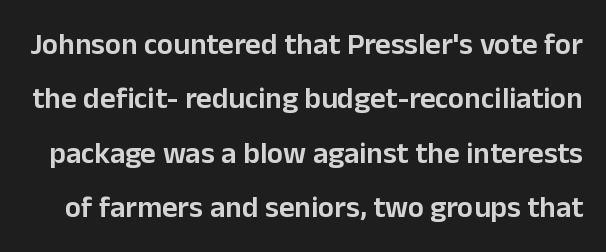
Q: Is the text bold? A: Semi-bold.
Q: Is the text italic (slanted)? A: No, it is upright.
Q: Is the typeface a serif or a sans-serif typeface? A: Sans-serif.
Q: Is the text underlined? A: No.
Q: Is the spacing between letters normal or unusually wide? A: Normal.
Q: Width (condensed, normal, or wide)? A: Normal.
Q: Stroke contrast? A: Low.
Q: x-height? A: Medium.
Q: Monospaced? A: No.
